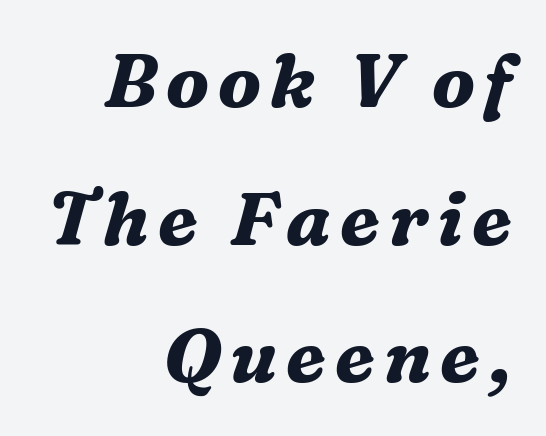
The image shows 74 px bold serif type, italic (leaning right); set right-aligned, line spacing 1.86x, not underlined; medium stroke contrast and a medium x-height.
